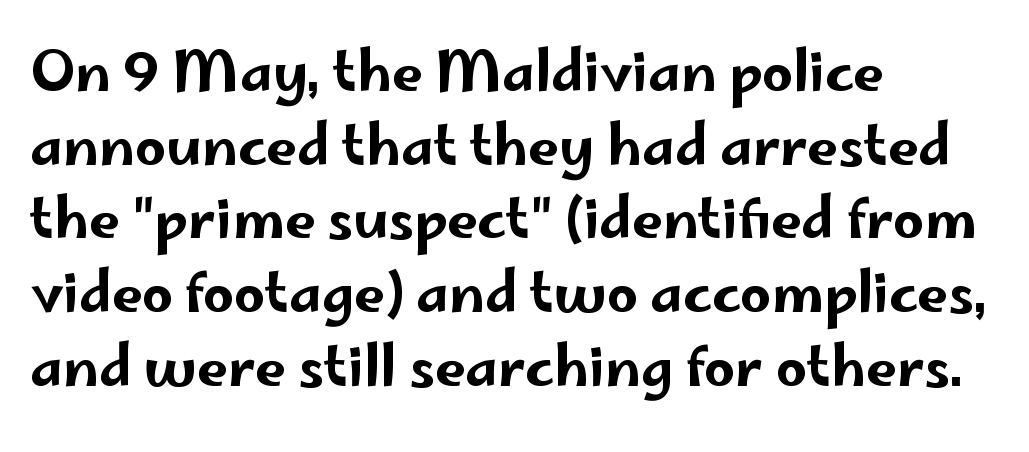
The image shows 55 px wide sans-serif type, upright; set left-aligned, normal line spacing (1.34x), normal letter spacing, not underlined; low stroke contrast and a small x-height.
